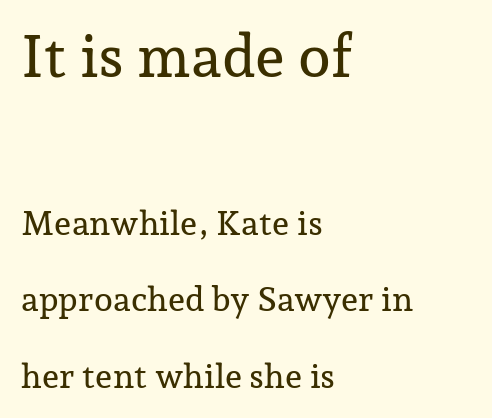
{"serif": "yes", "italic": "no", "width": "normal", "stroke_contrast": "low", "x_height": "medium", "monospaced": "no", "underline": "no", "align": "left", "line_spacing": "loose", "line_spacing_ratio": 2.26, "letter_spacing": "normal", "letter_spacing_em": 0.0, "larger_block": "first", "size_ratio": 1.74, "glyph_px": 59}
